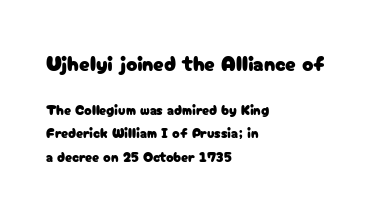
Q: Is the text italic (slanted)? A: No, it is upright.
Q: Is the text underlined? A: No.
Q: How is the paragraph aligned? A: Left-aligned.
Q: Is the spacing between letters normal or unusually wide? A: Normal.
Q: Is the spacing between lines tight, normal or loose? A: Normal.
Q: Which block of text is set in a larger size, the first (top) or the second (bottom)? A: The first (top) one.
